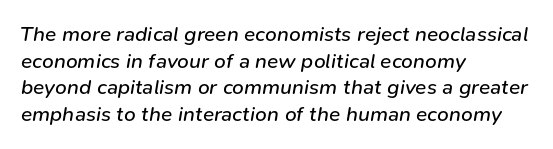
Heft: none added — not bold. These lines are set flush left with a ragged right edge. The type is set solid horizontally, with unmodified tracking. Leading: standard. The rendering applies a slant to the glyphs. Plain, unruled lines of type.
